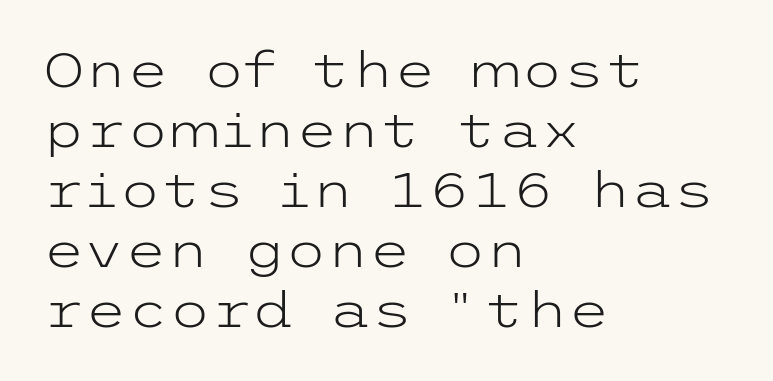
The image shows 48 px light, wide sans-serif type, upright; set left-aligned, normal line spacing (1.25x), normal letter spacing, not underlined; low stroke contrast and a medium x-height.
